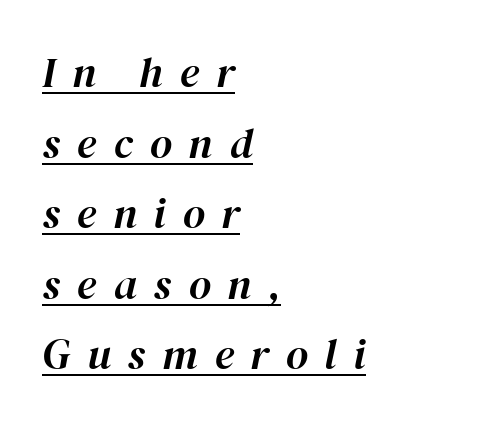
{"italic": "yes", "lean": "right", "slant_degrees": 12, "width": "normal", "stroke_contrast": "high", "x_height": "medium", "monospaced": "no", "underline": "yes", "align": "left", "line_spacing": "normal", "line_spacing_ratio": 1.64, "letter_spacing": "wide", "letter_spacing_em": 0.39, "glyph_px": 43}
